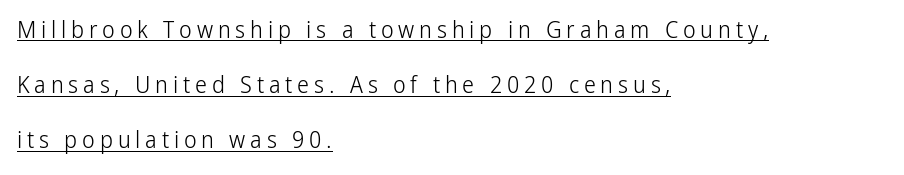
{"italic": "no", "bold": "no", "underline": "yes", "align": "left", "line_spacing": "loose", "line_spacing_ratio": 2.3, "letter_spacing": "wide", "letter_spacing_em": 0.2, "glyph_px": 24}
